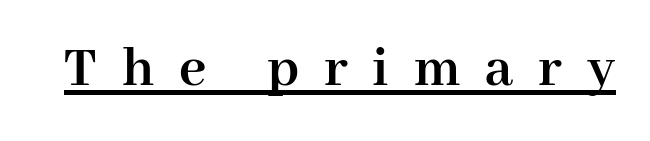
The image shows 59 px semibold serif type, upright; set unusually wide letter spacing (+0.42 em), underlined; high stroke contrast and a medium x-height.
